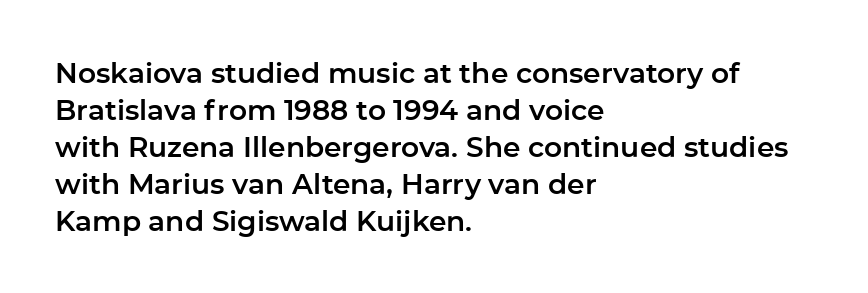
The setting favours the left margin, as ordinary paragraphs usually do. Note the varied advance widths — an 'i' is clearly narrower than an 'm'. It's the straight-up-and-down kind of type. These lines sit exactly where default settings would place them.
